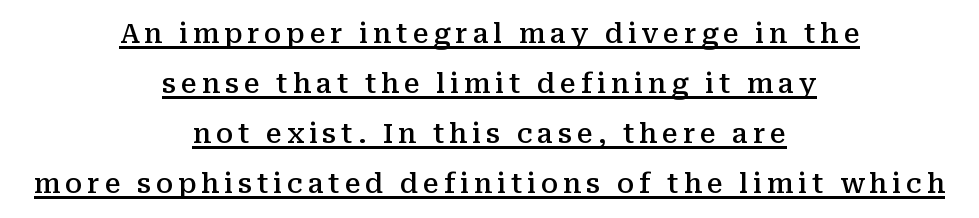
Q: Is the text bold? A: Semi-bold.
Q: Is the text italic (slanted)? A: No, it is upright.
Q: Is the typeface a serif or a sans-serif typeface? A: Serif.
Q: Is the text underlined? A: Yes.
Q: How is the paragraph aligned? A: Centered.
Q: Width (condensed, normal, or wide)? A: Normal.
Q: Stroke contrast? A: Medium.
Q: x-height? A: Medium.
Q: Monospaced? A: No.
